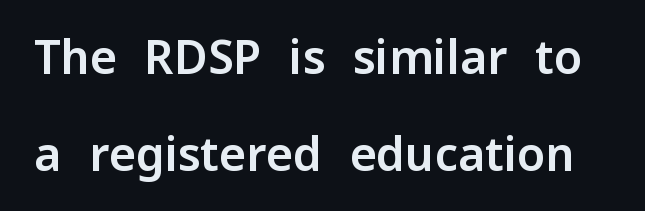
The image shows 46 px sans-serif type, upright; set loose line spacing (2.1x), normal letter spacing, not underlined; low stroke contrast and a medium x-height.
